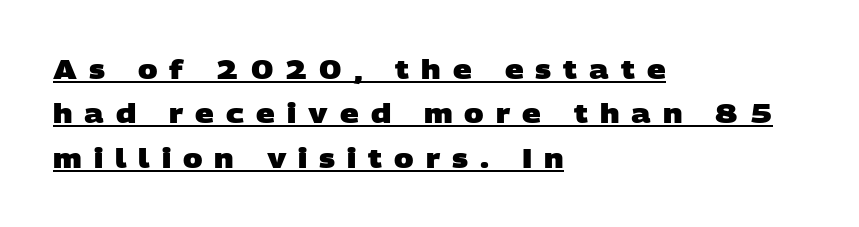
Q: Is the text bold? A: Yes.
Q: Is the text underlined? A: Yes.
Q: How is the paragraph aligned? A: Left-aligned.
Q: Is the spacing between letters normal or unusually wide? A: Unusually wide.
